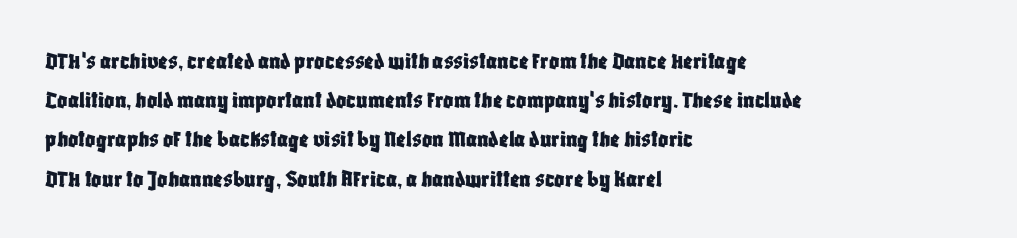
The foot of each line stays bare and open. Upright lettering throughout. Characters follow at the spacing the type designer built in. Line spacing here is normal.
